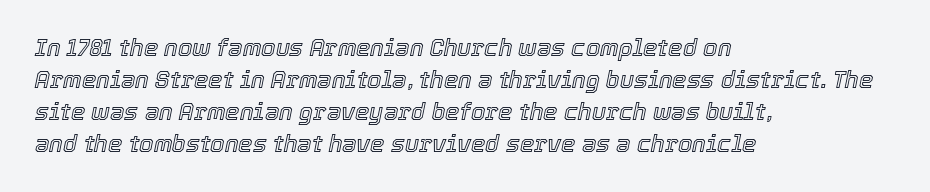
Q: Is the text italic (slanted)? A: Yes, it leans right by about 12 degrees.
Q: Is the text underlined? A: No.
Q: How is the paragraph aligned? A: Left-aligned.
Q: Is the spacing between letters normal or unusually wide? A: Normal.
Q: Is the spacing between lines tight, normal or loose? A: Normal.
